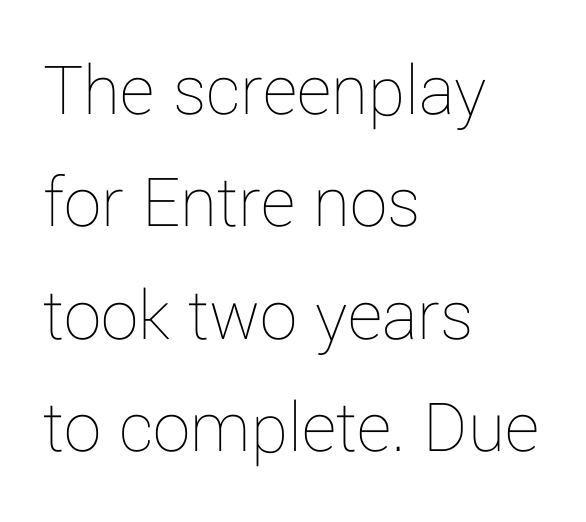
The image shows 75 px thin type, upright; set left-aligned, normal line spacing (1.5x), normal letter spacing, not underlined; low stroke contrast and a medium x-height.
